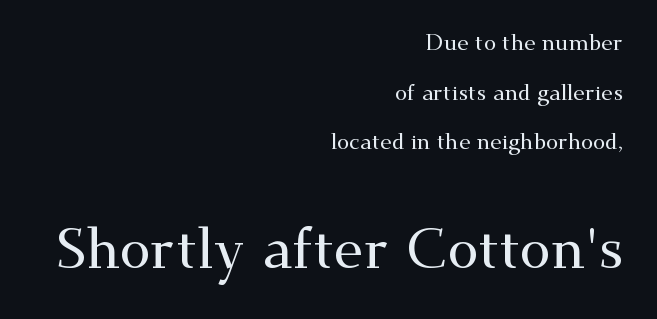
Q: Is the text italic (slanted)? A: No, it is upright.
Q: Is the typeface a serif or a sans-serif typeface? A: Serif.
Q: Is the text underlined? A: No.
Q: How is the paragraph aligned? A: Right-aligned.
Q: Is the spacing between letters normal or unusually wide? A: Normal.
Q: Is the spacing between lines tight, normal or loose? A: Loose.
Q: Which block of text is set in a larger size, the first (top) or the second (bottom)? A: The second (bottom) one.
Q: Width (condensed, normal, or wide)? A: Wide.
Q: Stroke contrast? A: Medium.
Q: x-height? A: Small.
Q: Monospaced? A: No.
